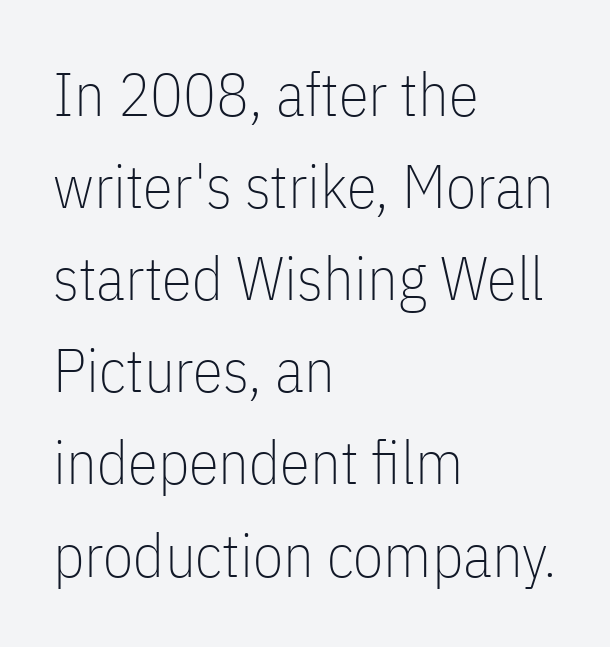
{"serif": "no", "italic": "no", "bold": "no", "weight": "thin", "width": "condensed", "stroke_contrast": "low", "x_height": "medium", "monospaced": "no", "underline": "no", "align": "left", "line_spacing": "normal", "line_spacing_ratio": 1.51, "letter_spacing": "normal", "letter_spacing_em": 0.0, "glyph_px": 61}
